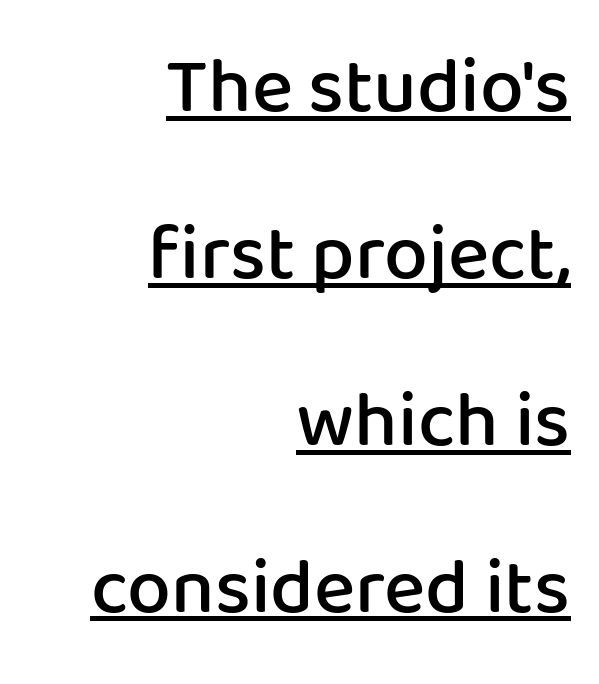
The image shows 78 px semibold sans-serif type, upright; set right-aligned, loose line spacing (2.14x), normal letter spacing, underlined; low stroke contrast and a medium x-height.
